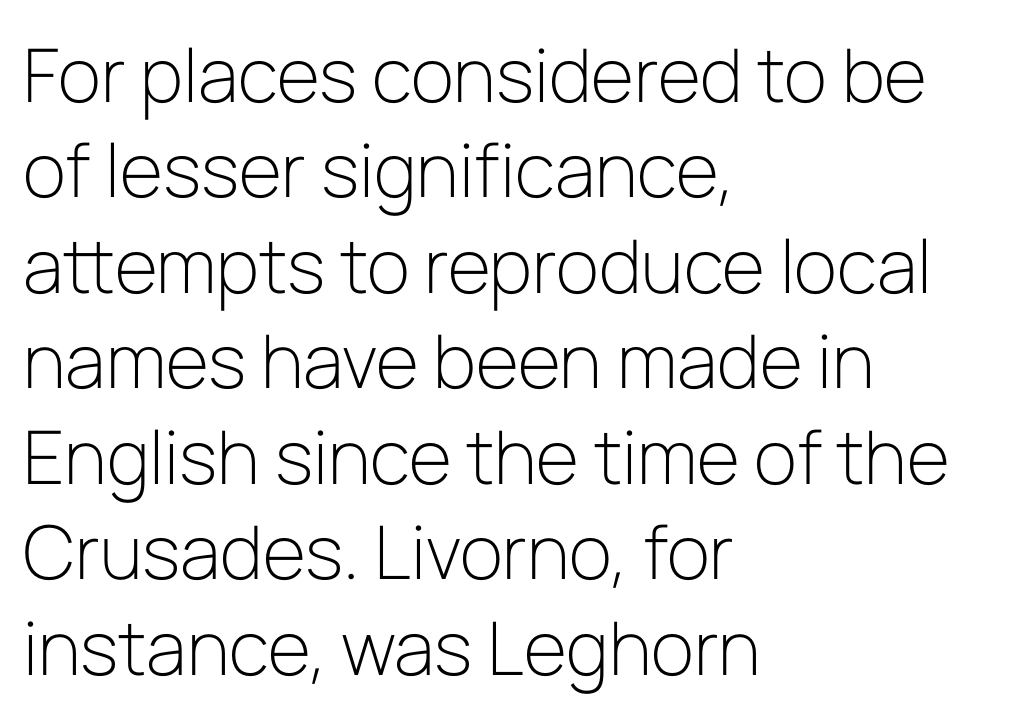
Weight class: somewhere from thin through regular. Quick note: not italic, upright. One glance says typical: line gaps are just what's usual. Tracking here is standard; glyphs follow each other at the usual distance. Letterform terminals end flat and unadorned throughout the passage.
